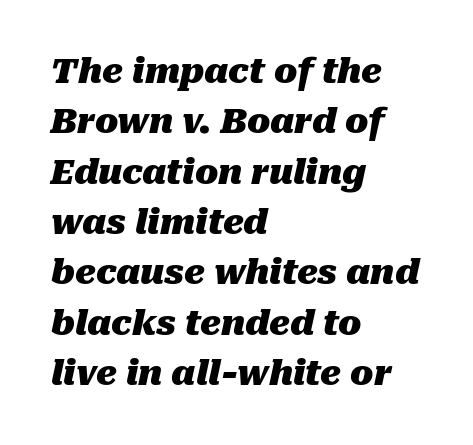
A typesetter would call this proportional, since set widths differ per character. This sample is left-justified, so line endings fall wherever the words run out. No extra tracking has been applied to these lines. Notice how the stems are inclined rather than vertical — that's the hallmark of italics. Leading: standard.
